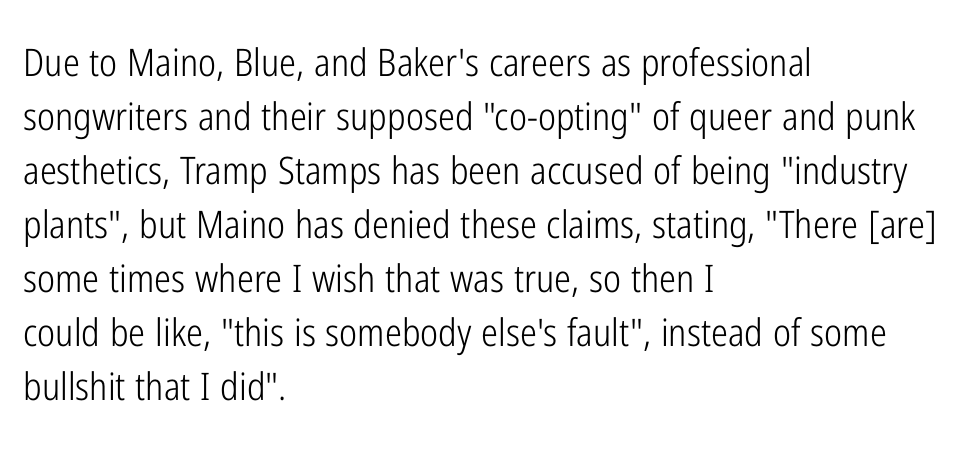
{"serif": "no", "italic": "no", "bold": "no", "weight": "light", "width": "condensed", "stroke_contrast": "low", "x_height": "medium", "monospaced": "no", "underline": "no", "align": "left", "line_spacing": "normal", "line_spacing_ratio": 1.42, "letter_spacing": "normal", "letter_spacing_em": 0.0, "glyph_px": 38}
